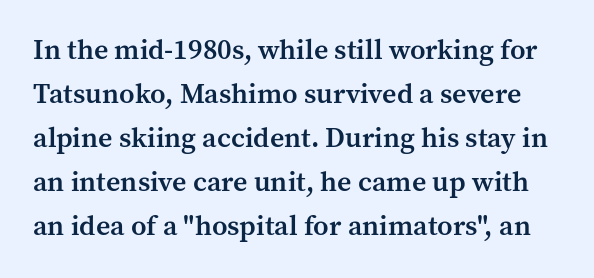
{"serif": "yes", "italic": "no", "bold": "semi", "weight": "semibold", "width": "normal", "stroke_contrast": "medium", "x_height": "medium", "monospaced": "no", "underline": "no", "line_spacing": "normal", "line_spacing_ratio": 1.57, "letter_spacing": "normal", "letter_spacing_em": 0.0, "glyph_px": 28}
